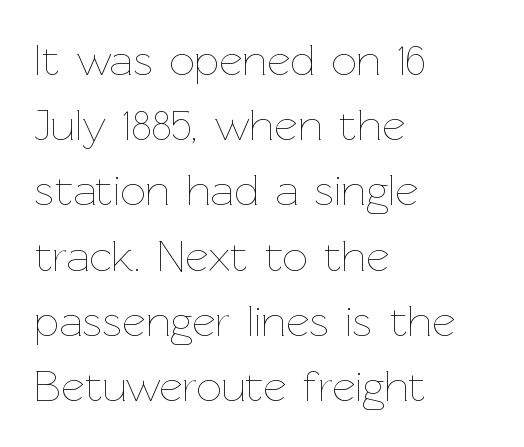
{"italic": "no", "bold": "no", "weight": "thin", "width": "normal", "stroke_contrast": "low", "x_height": "medium", "monospaced": "no", "underline": "no", "align": "left", "line_spacing": "normal", "line_spacing_ratio": 1.45, "letter_spacing": "normal", "letter_spacing_em": 0.0, "glyph_px": 45}
